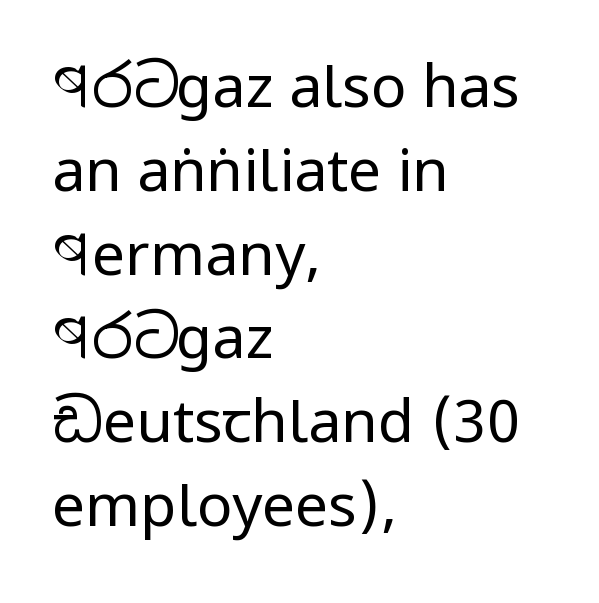
Q: Is the text bold? A: No.
Q: Is the text italic (slanted)? A: No, it is upright.
Q: Is the typeface a serif or a sans-serif typeface? A: Sans-serif.
Q: Is the text underlined? A: No.
Q: How is the paragraph aligned? A: Left-aligned.
Q: Is the spacing between letters normal or unusually wide? A: Normal.
Q: Is the spacing between lines tight, normal or loose? A: Normal.
Q: Width (condensed, normal, or wide)? A: Condensed.
Q: Stroke contrast? A: Low.
Q: x-height? A: Large.
Q: Monospaced? A: No.
